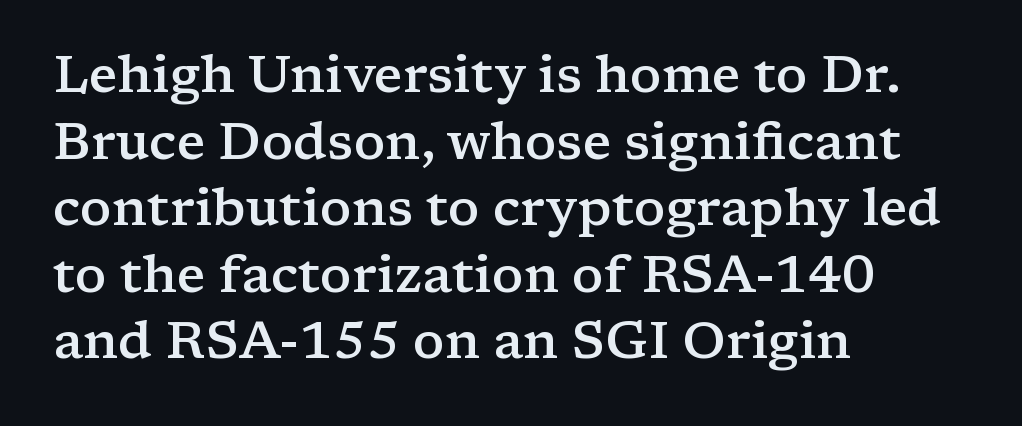
{"serif": "yes", "italic": "no", "bold": "semi", "weight": "semibold", "width": "wide", "stroke_contrast": "low", "x_height": "medium", "monospaced": "no", "underline": "no", "align": "left", "line_spacing": "normal", "line_spacing_ratio": 1.28, "letter_spacing": "normal", "letter_spacing_em": 0.0, "glyph_px": 52}
